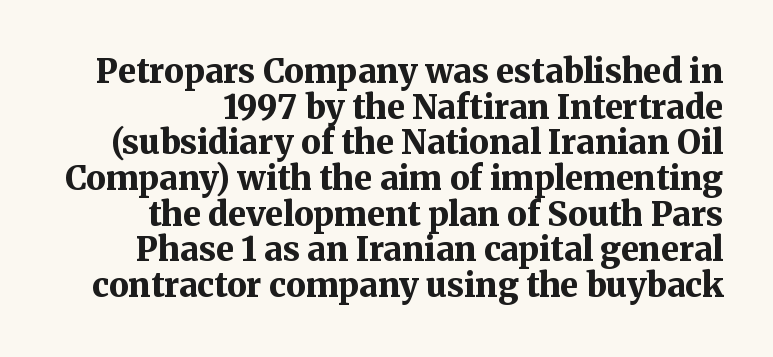
Q: Is the text bold? A: Yes.
Q: Is the text italic (slanted)? A: No, it is upright.
Q: Is the typeface a serif or a sans-serif typeface? A: Serif.
Q: Is the text underlined? A: No.
Q: Is the spacing between letters normal or unusually wide? A: Normal.
Q: Is the spacing between lines tight, normal or loose? A: Tight.
Q: Width (condensed, normal, or wide)? A: Normal.
Q: Stroke contrast? A: Medium.
Q: x-height? A: Medium.
Q: Monospaced? A: No.
